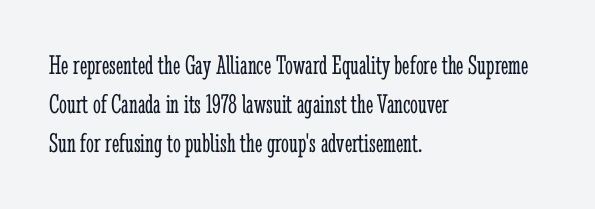
{"serif": "yes", "italic": "no", "bold": "no", "weight": "light", "width": "condensed", "stroke_contrast": "low", "x_height": "medium", "monospaced": "no", "underline": "no", "align": "left", "line_spacing": "normal", "line_spacing_ratio": 1.4, "letter_spacing": "normal", "letter_spacing_em": 0.0, "glyph_px": 28}
